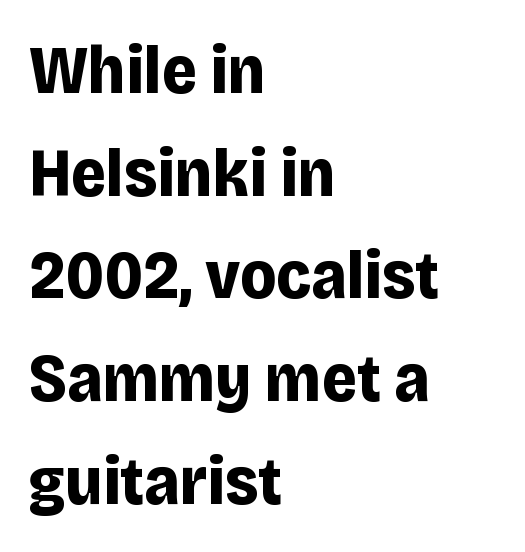
{"serif": "no", "italic": "no", "bold": "yes", "weight": "bold", "width": "normal", "stroke_contrast": "low", "x_height": "large", "monospaced": "no", "underline": "no", "align": "left", "line_spacing": "normal", "line_spacing_ratio": 1.51, "letter_spacing": "normal", "letter_spacing_em": 0.0, "glyph_px": 68}
